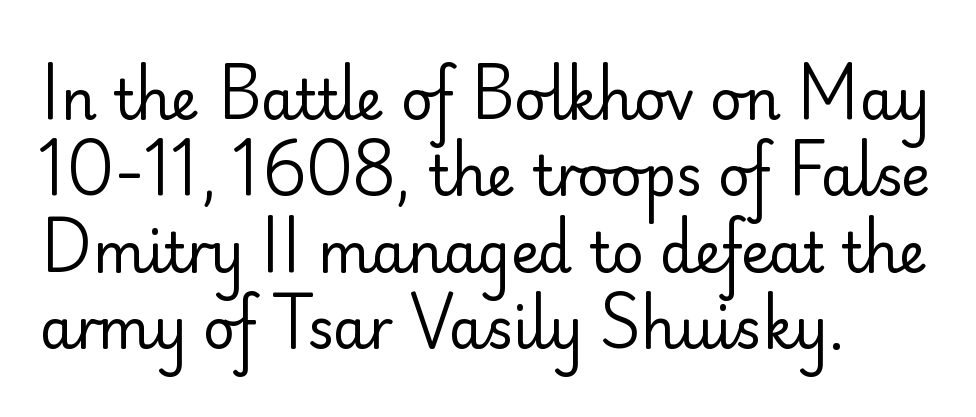
{"serif": "no", "italic": "no", "bold": "no", "weight": "regular", "width": "normal", "stroke_contrast": "low", "x_height": "small", "monospaced": "no", "underline": "no", "align": "left", "line_spacing": "normal", "line_spacing_ratio": 1.39, "letter_spacing": "normal", "letter_spacing_em": 0.0, "glyph_px": 55}
